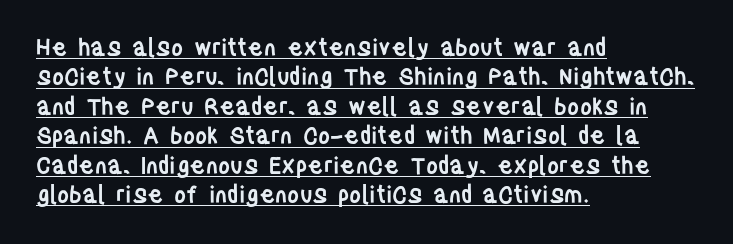
The ragged edge is on the right, which tells us the setting is flush left. The sample's only ornament is a line tracing under the words. Stems and bowls a touch heavier than normal — semibold. Look at the tracking — it's just the regular setting, nothing added. If you drew a line through each stem, it would be perfectly vertical.
